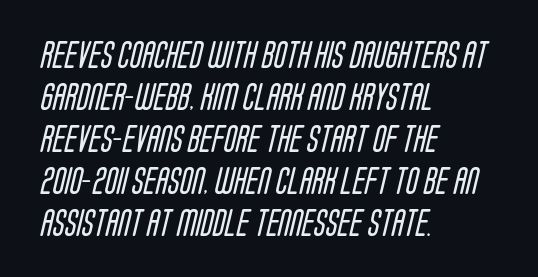
The image shows 28 px regular-weight, condensed sans-serif type; set left-aligned, normal line spacing (1.5x), normal letter spacing, not underlined; low stroke contrast and a large x-height.
